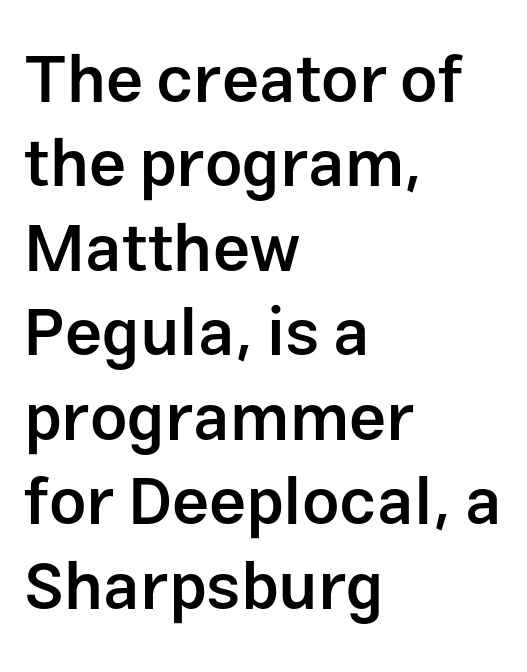
Every character sits straight up, as roman type does. Clear beneath every line of the passage. Caption: multi-line text, flush left, ragged right. Leading: standard. These words are printed semibold, heavier than regular yet not bold. Here the designer chose a conventional face with non-uniform glyph widths.
